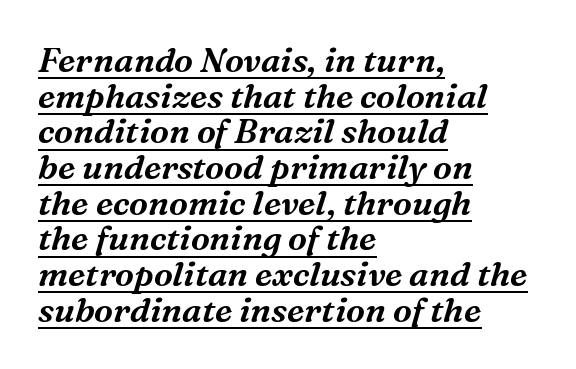
The image shows 34 px serif type, italic (leaning right); set left-aligned, tight line spacing (1.05x), normal letter spacing, underlined; medium stroke contrast and a medium x-height.
